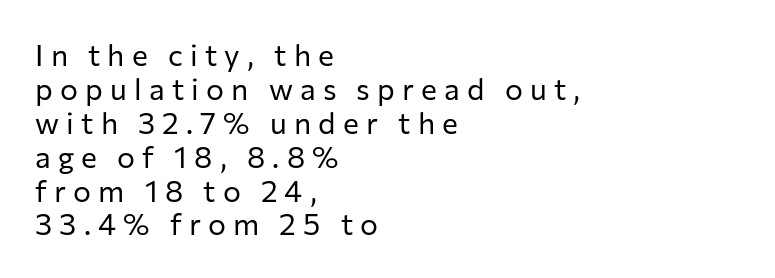
{"serif": "no", "italic": "no", "bold": "no", "weight": "regular", "width": "normal", "stroke_contrast": "low", "x_height": "medium", "monospaced": "no", "underline": "no", "align": "left", "line_spacing": "tight", "line_spacing_ratio": 1.13, "letter_spacing": "wide", "letter_spacing_em": 0.24, "glyph_px": 30}
